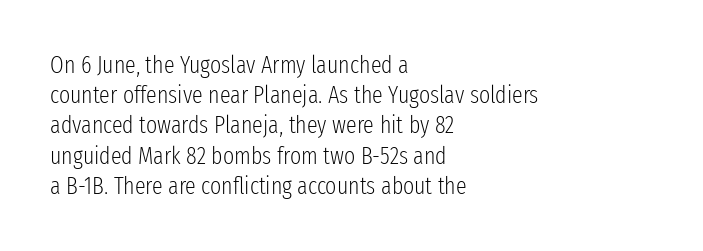
Q: Is the text bold? A: No.
Q: Is the text italic (slanted)? A: No, it is upright.
Q: Is the text underlined? A: No.
Q: How is the paragraph aligned? A: Left-aligned.
Q: Is the spacing between letters normal or unusually wide? A: Normal.
Q: Is the spacing between lines tight, normal or loose? A: Normal.
